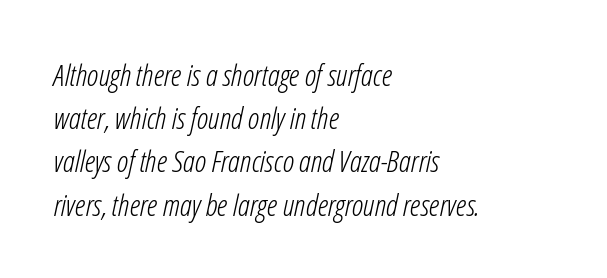
The image shows 30 px light, condensed type, italic (leaning right); set left-aligned, normal line spacing (1.44x), normal letter spacing, not underlined; low stroke contrast and a medium x-height.
